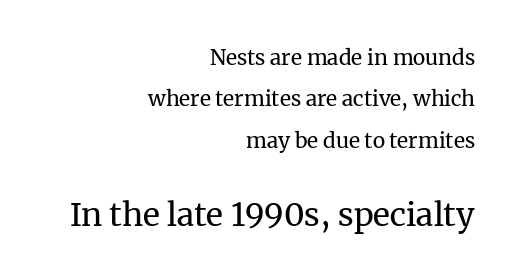
The image shows 32 px regular-weight serif type, upright; set right-aligned, loose line spacing (1.97x), normal letter spacing, not underlined; the second (bottom) block is 1.52x larger; medium stroke contrast and a medium x-height.
